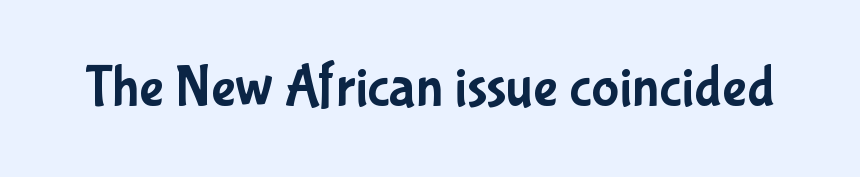
Q: Is the text italic (slanted)? A: No, it is upright.
Q: Is the typeface a serif or a sans-serif typeface? A: Sans-serif.
Q: Is the text underlined? A: No.
Q: Is the spacing between letters normal or unusually wide? A: Normal.
Q: Width (condensed, normal, or wide)? A: Condensed.
Q: Stroke contrast? A: Low.
Q: x-height? A: Medium.
Q: Monospaced? A: No.
